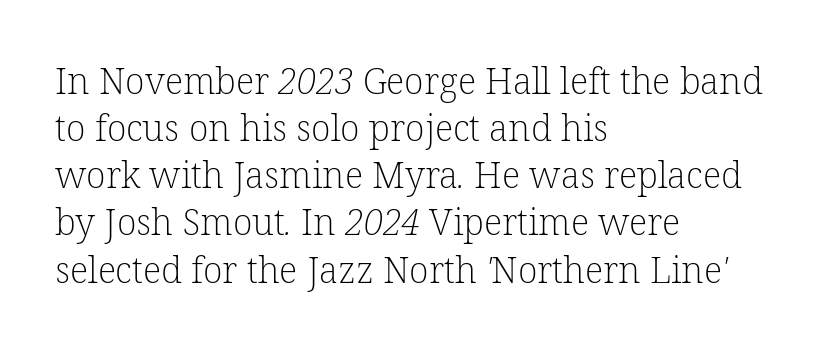
Each line starts at the same left margin while the right side varies. What's the leading like? Ordinary, nothing unusual. Weight: not bold — regular or lighter. The letters carry serifs — small finishing strokes at the ends of their stems. Caption: standard tracking, unaltered. Spacing verdict: proportional, widths tailored to each character.
